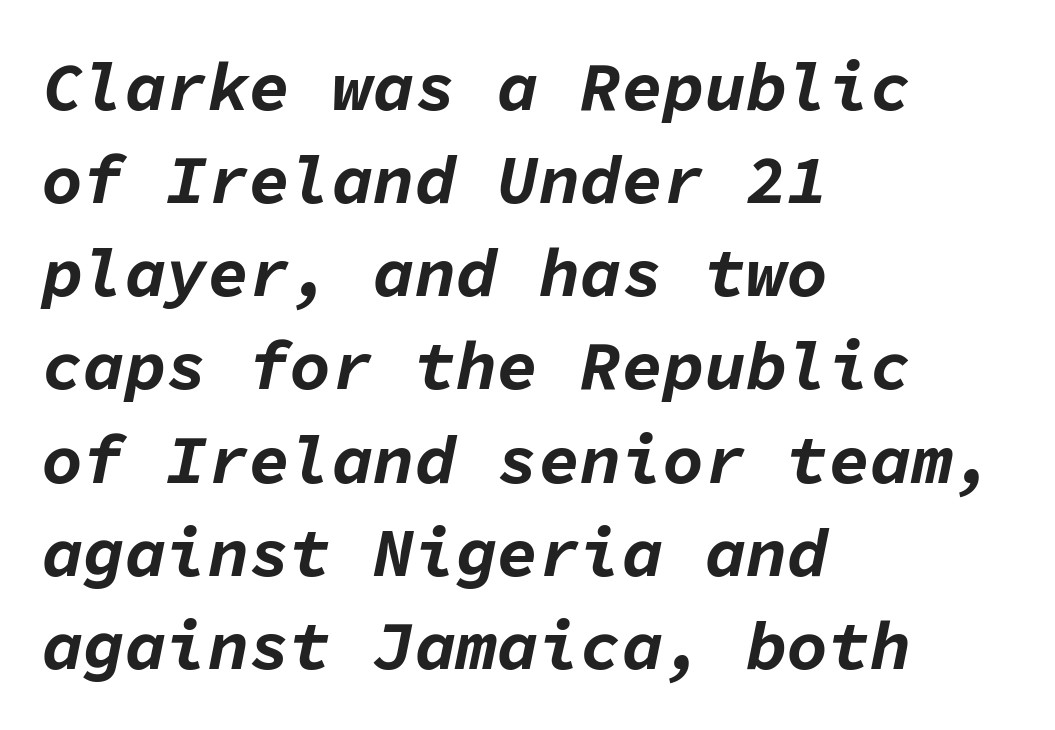
Q: Is the text bold? A: Yes.
Q: Is the text italic (slanted)? A: Yes, it leans right by about 11 degrees.
Q: Is the text underlined? A: No.
Q: How is the paragraph aligned? A: Left-aligned.
Q: Is the spacing between letters normal or unusually wide? A: Normal.
Q: Is the spacing between lines tight, normal or loose? A: Normal.
Q: Width (condensed, normal, or wide)? A: Normal.
Q: Stroke contrast? A: Low.
Q: x-height? A: Medium.
Q: Monospaced? A: Yes.
